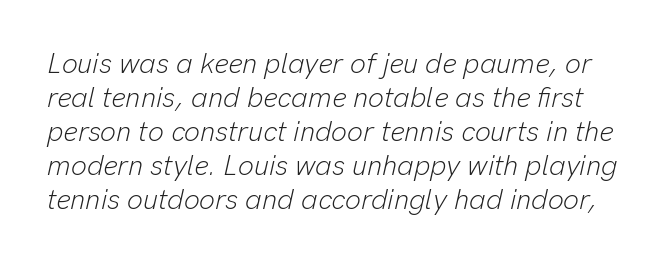
The image shows 28 px light type, italic (leaning right); set line spacing 1.21x, normal letter spacing, not underlined; low stroke contrast and a medium x-height.
